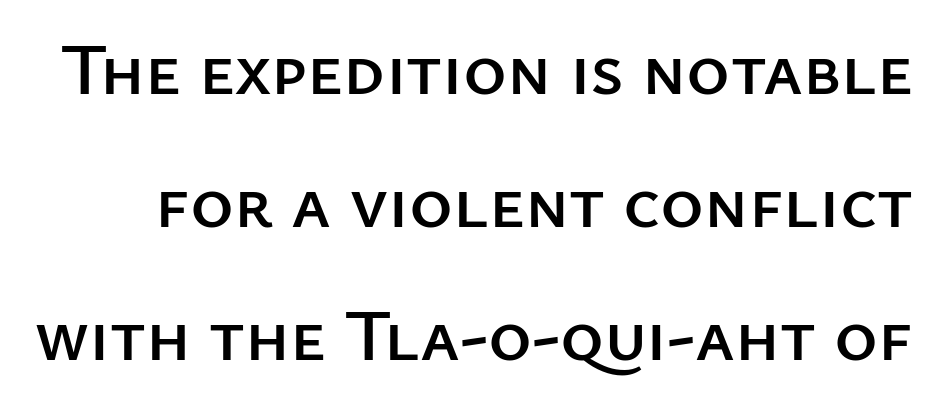
Nobody drew a line under any word here. Nothing sits at the stroke ends, so this counts as sans-serif. This sample uses plain, unmodified letter spacing. This sample has the flowing, uneven cadence of proportional lettering. Posture: vertical.
